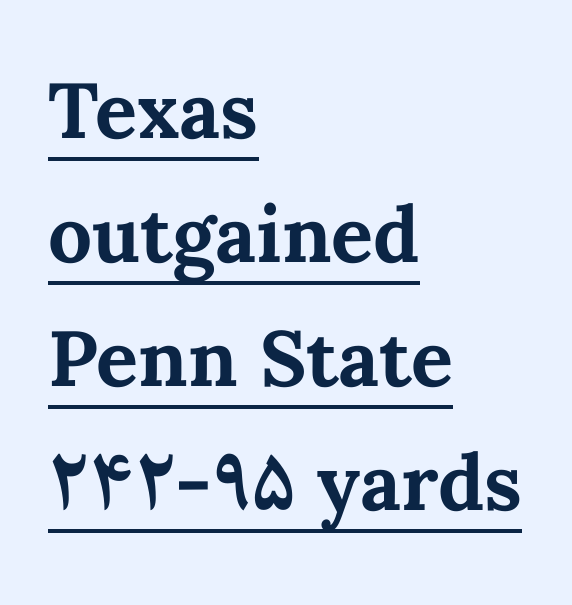
Characters remain perfectly vertical along every line. The line-height multiplier appears to be the usual default. A continuous stroke trails under the words, as in a hyperlink. No extra tracking has been applied to these lines.
